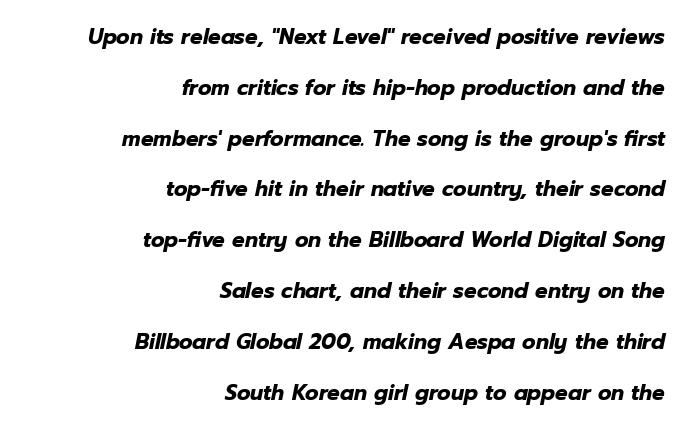
Q: Is the text bold? A: Yes.
Q: Is the text italic (slanted)? A: Yes, it leans right by about 12 degrees.
Q: Is the text underlined? A: No.
Q: How is the paragraph aligned? A: Right-aligned.
Q: Is the spacing between letters normal or unusually wide? A: Normal.
Q: Is the spacing between lines tight, normal or loose? A: Loose.
